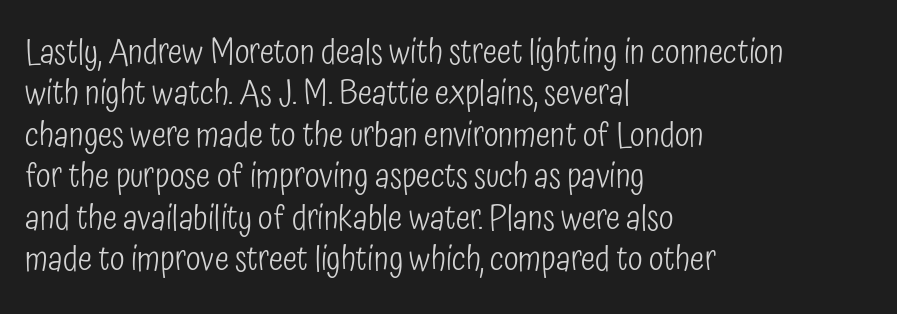
Do the letters lean? They stand straight. Is this a sans? Yes — the strokes have no serifs. Only glyphs here, with clear space below each row. Think of a printed novel: that variable character pitch is what you see here. A quiet, ordinary-to-light weight characterises the typeface. The passage is arranged the way most books set body copy — flush left.
